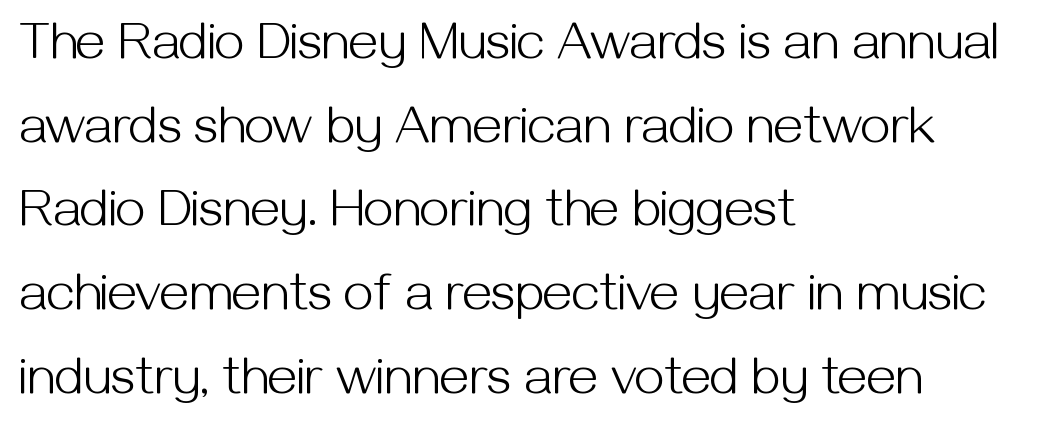
{"serif": "no", "italic": "no", "bold": "no", "weight": "light", "width": "normal", "stroke_contrast": "medium", "x_height": "medium", "monospaced": "no", "underline": "no", "align": "left", "line_spacing": "normal", "line_spacing_ratio": 1.58, "letter_spacing": "normal", "letter_spacing_em": 0.0, "glyph_px": 53}
